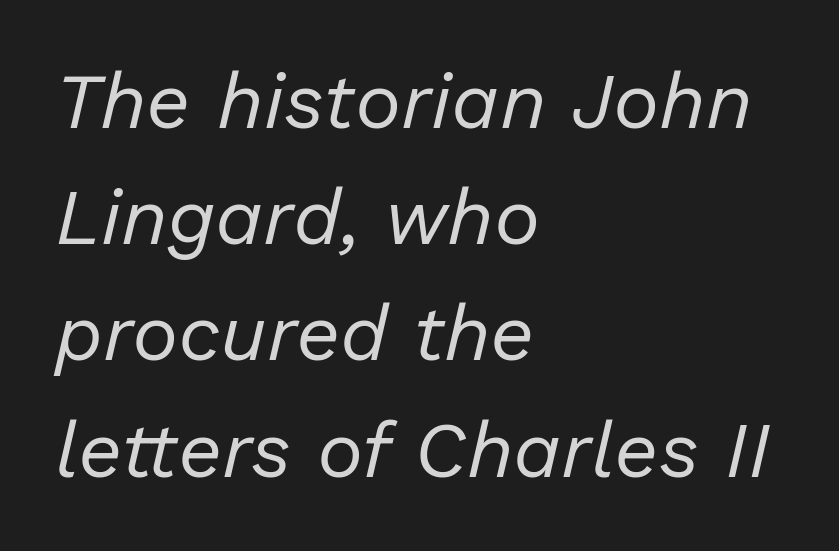
{"italic": "yes", "lean": "right", "slant_degrees": 13, "bold": "no", "weight": "regular", "width": "normal", "stroke_contrast": "low", "x_height": "medium", "monospaced": "no", "underline": "no", "align": "left", "line_spacing": "normal", "line_spacing_ratio": 1.49, "letter_spacing": "normal", "letter_spacing_em": 0.0, "glyph_px": 78}
